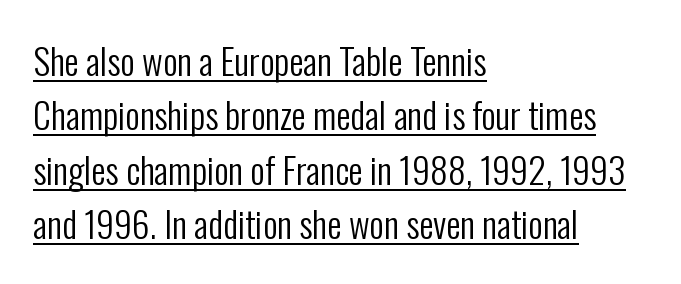
The image shows 36 px regular-weight, condensed sans-serif type, upright; set left-aligned, normal line spacing (1.51x), normal letter spacing, underlined; low stroke contrast and a medium x-height.
